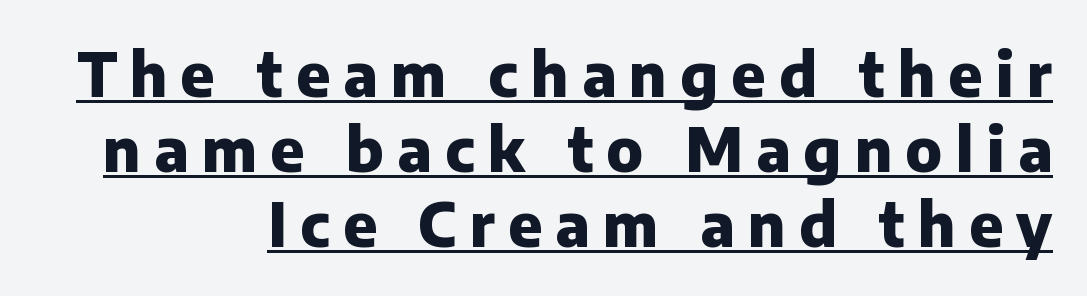
Leading matches the norm, producing a regular column. Check where the strokes stop: nothing finishes them off — pure sans. Is the letter spacing exaggerated? Yes — the characters are pushed far apart. Underlining? Definitely there. Does the copy run flush right? Yes — the right margin is perfectly even. I'd describe the lettering as bold — thick and assertive.
